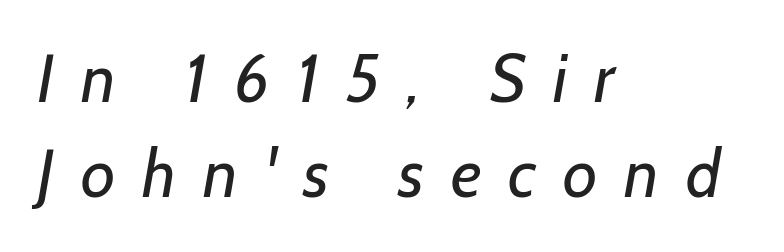
{"serif": "no", "bold": "no", "weight": "regular", "width": "normal", "stroke_contrast": "low", "x_height": "medium", "monospaced": "no", "underline": "no", "align": "left", "line_spacing": "normal", "line_spacing_ratio": 1.42, "letter_spacing": "wide", "letter_spacing_em": 0.4, "glyph_px": 67}
